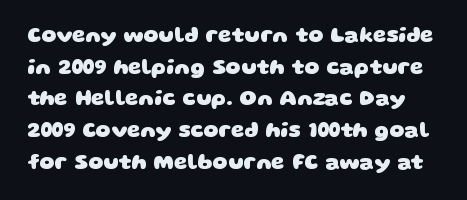
{"bold": "yes", "underline": "no", "line_spacing": "normal", "line_spacing_ratio": 1.51, "letter_spacing": "normal", "letter_spacing_em": 0.0, "glyph_px": 21}
